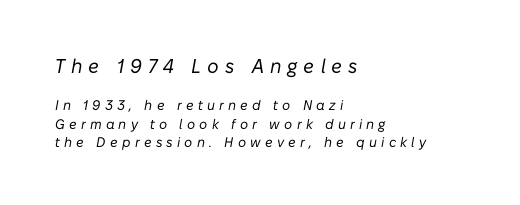
{"italic": "yes", "lean": "right", "slant_degrees": 10, "bold": "no", "underline": "no", "align": "left", "line_spacing": "normal", "line_spacing_ratio": 1.31, "letter_spacing": "wide", "letter_spacing_em": 0.3, "larger_block": "first", "size_ratio": 1.43, "glyph_px": 20}
